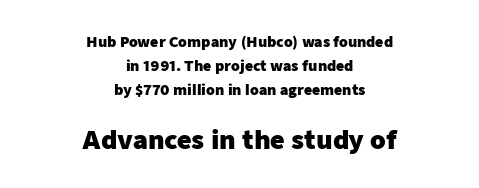
The image shows 25 px bold type, upright; set centered, line spacing 1.71x, normal letter spacing, not underlined; the second (bottom) block is 1.79x larger.
